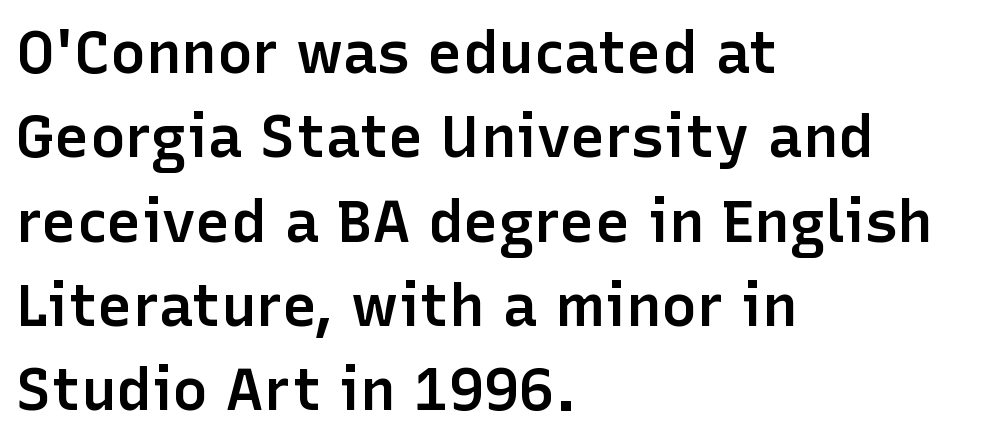
{"serif": "no", "italic": "no", "bold": "semi", "weight": "semibold", "width": "normal", "stroke_contrast": "low", "x_height": "medium", "monospaced": "no", "underline": "no", "align": "left", "line_spacing": "normal", "line_spacing_ratio": 1.43, "letter_spacing": "normal", "letter_spacing_em": 0.0, "glyph_px": 59}
